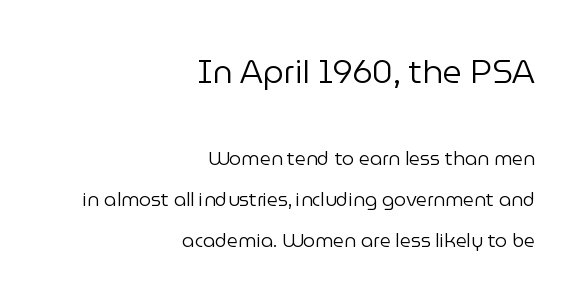
{"serif": "no", "italic": "no", "bold": "no", "weight": "regular", "width": "normal", "stroke_contrast": "low", "x_height": "medium", "monospaced": "no", "underline": "no", "align": "right", "line_spacing": "loose", "line_spacing_ratio": 2.17, "letter_spacing": "normal", "letter_spacing_em": 0.0, "larger_block": "first", "size_ratio": 1.74, "glyph_px": 33}
